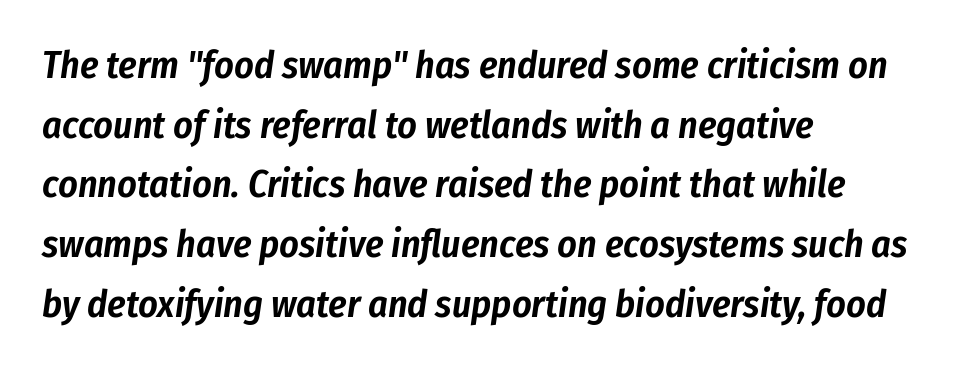
Compared with a centered layout, this one pins lines to the left instead. The lines sit at an ordinary, default distance from one another. Just letters on the line, the space beneath them empty. Do the characters align in a grid? No, the font is proportional. Tall strokes in this sample are angled rather than plumb. In terms of letterspacing, this is plain default setting.
